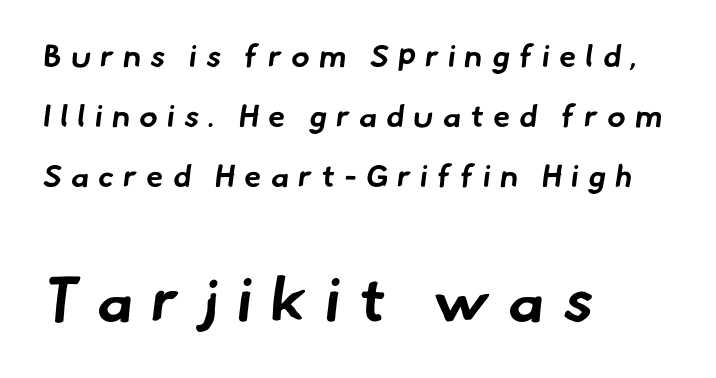
{"serif": "no", "bold": "yes", "weight": "bold", "width": "normal", "stroke_contrast": "low", "x_height": "small", "monospaced": "no", "underline": "no", "align": "left", "line_spacing": "loose", "line_spacing_ratio": 1.94, "letter_spacing": "wide", "letter_spacing_em": 0.3, "larger_block": "second", "size_ratio": 2.0, "glyph_px": 62}
